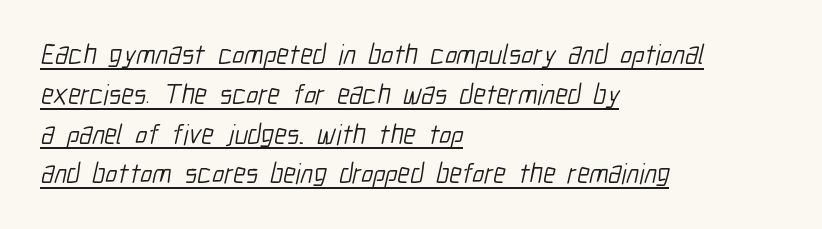
Is the letter spacing exaggerated? No — it looks like the ordinary default. Do the characters align in a grid? No, the font is proportional. Unlike a traditional serif, this face leaves its strokes unadorned. In terms of leading, this rendering sits right in the middle.
